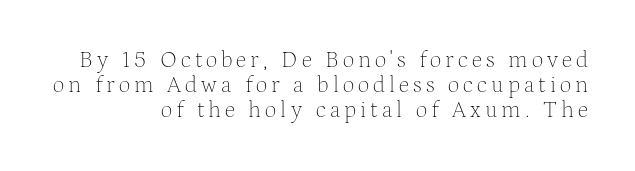
Letters rest on an invisible, unmarked baseline. Line endings align vertically; line beginnings do not. Rendered with straight, roman letterforms. Each new line begins almost immediately beneath the previous one.
